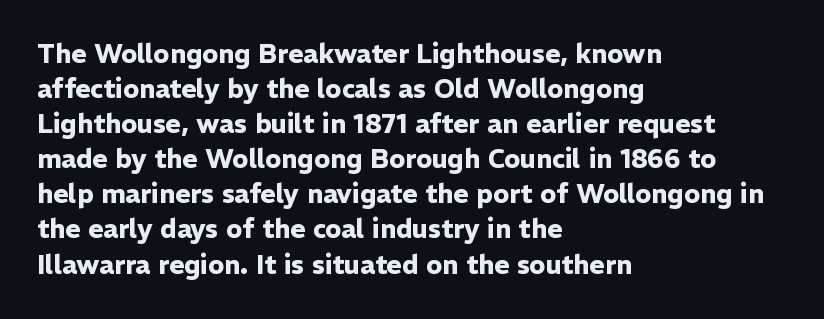
Spacing between characters is what you'd get straight out of the box. If you drew a line through each stem, it would be perfectly vertical. Which margin do the lines hug? The left one — the right edge is uneven. Leading: standard. Is the type bold? Yes — the strokes are clearly thick and heavy.
